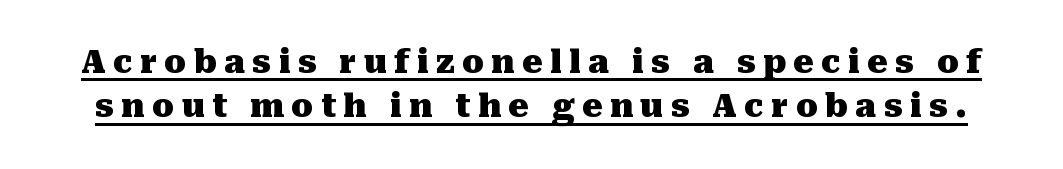
Italic? Not at all — the glyphs are vertical. Students, observe the line beneath the letters — that is underlining. Proportional: the letters do not fall into vertical columns. Tracking here is generous; glyphs stand well apart from one another. The passage shown is emphatically bold. Rows of type keep a routine distance in the vertical direction.
